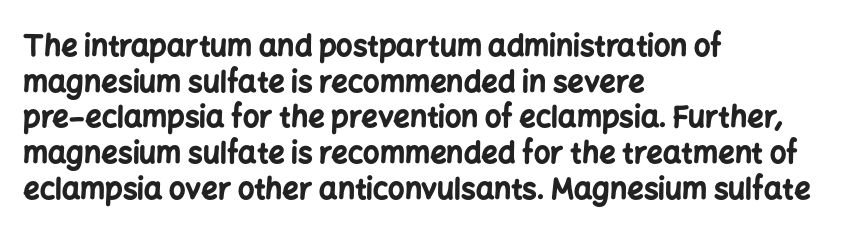
{"serif": "no", "italic": "no", "bold": "yes", "weight": "bold", "width": "normal", "stroke_contrast": "low", "x_height": "medium", "monospaced": "no", "underline": "no", "align": "left", "line_spacing_ratio": 1.23, "letter_spacing": "normal", "letter_spacing_em": 0.0, "glyph_px": 29}
